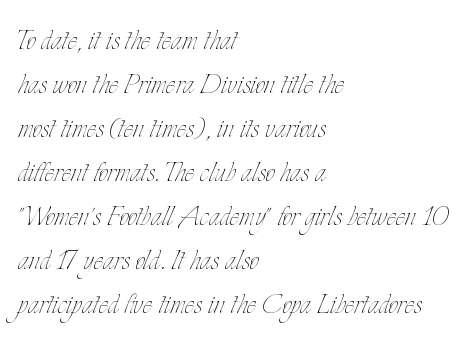
Q: Is the text bold? A: No.
Q: Is the text italic (slanted)? A: Yes.
Q: Is the text underlined? A: No.
Q: How is the paragraph aligned? A: Left-aligned.
Q: Is the spacing between letters normal or unusually wide? A: Normal.
Q: Width (condensed, normal, or wide)? A: Condensed.
Q: Stroke contrast? A: Low.
Q: x-height? A: Small.
Q: Monospaced? A: No.
